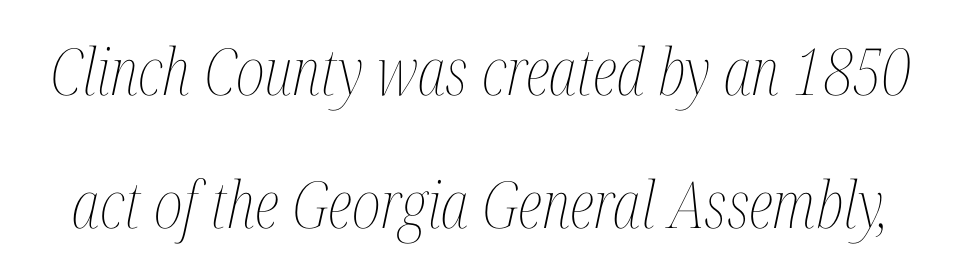
Default kerning and tracking; the words read as compact shapes. Nobody drew a line under any word here. It's the slanting kind of type. On a weight scale, this lands at 450 or below. Leading: increased.
